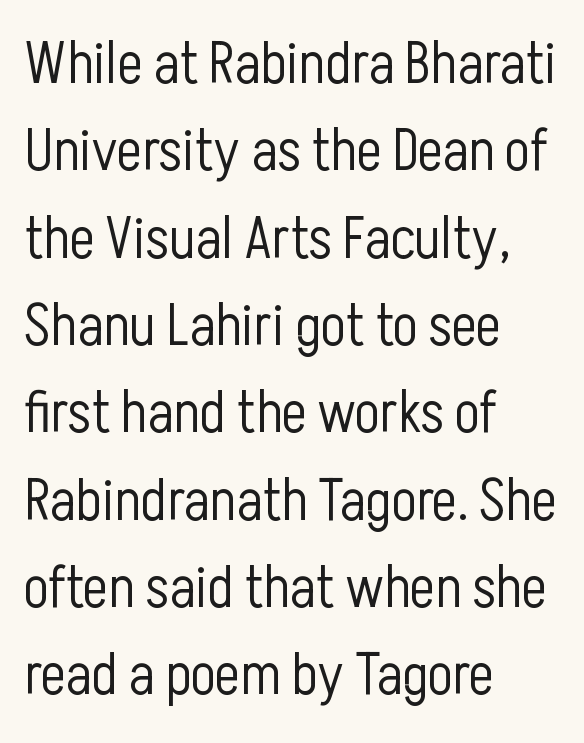
How are the letters spaced? Ordinarily, with no added tracking. Vertical spacing — default. A typesetter would call this proportional, since set widths differ per character. Leftover space on each line is placed entirely after the last word. The type sits square on the baseline with zero lean. The passage shown is not underscored anywhere.
